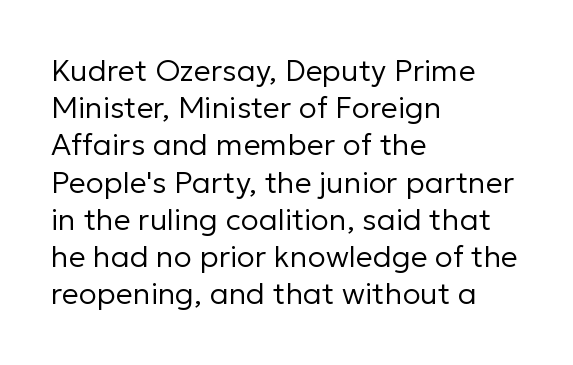
Q: Is the text bold? A: No.
Q: Is the text italic (slanted)? A: No, it is upright.
Q: Is the typeface a serif or a sans-serif typeface? A: Sans-serif.
Q: Is the text underlined? A: No.
Q: How is the paragraph aligned? A: Left-aligned.
Q: Is the spacing between letters normal or unusually wide? A: Normal.
Q: Width (condensed, normal, or wide)? A: Normal.
Q: Stroke contrast? A: Low.
Q: x-height? A: Medium.
Q: Monospaced? A: No.
